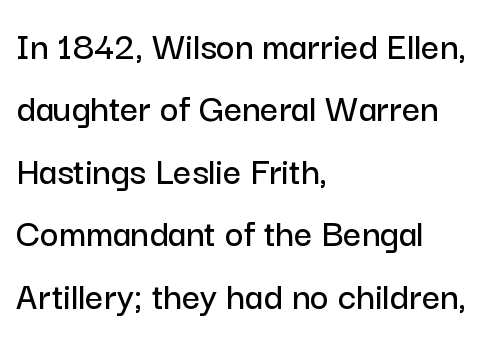
{"serif": "no", "italic": "no", "width": "normal", "stroke_contrast": "low", "x_height": "medium", "monospaced": "no", "underline": "no", "align": "left", "line_spacing": "normal", "line_spacing_ratio": 1.56, "letter_spacing": "normal", "letter_spacing_em": 0.0, "glyph_px": 40}
